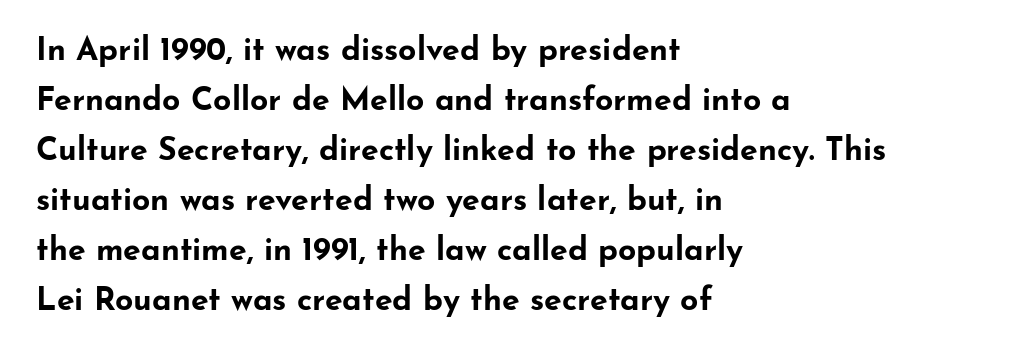
The image shows 32 px bold, wide sans-serif type, upright; set left-aligned, normal line spacing (1.56x), normal letter spacing, not underlined; low stroke contrast and a small x-height.
